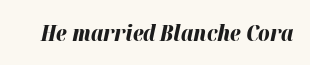
The image shows 22 px bold type, italic (leaning right); set normal letter spacing, not underlined.
